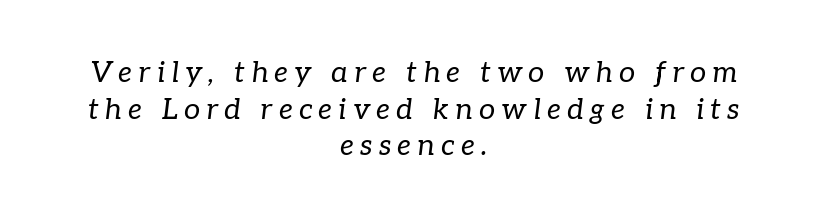
{"serif": "yes", "italic": "yes", "lean": "right", "slant_degrees": 7, "bold": "no", "weight": "regular", "width": "normal", "stroke_contrast": "low", "x_height": "medium", "monospaced": "no", "underline": "no", "align": "center", "line_spacing": "normal", "line_spacing_ratio": 1.26, "letter_spacing": "wide", "letter_spacing_em": 0.21, "glyph_px": 29}
